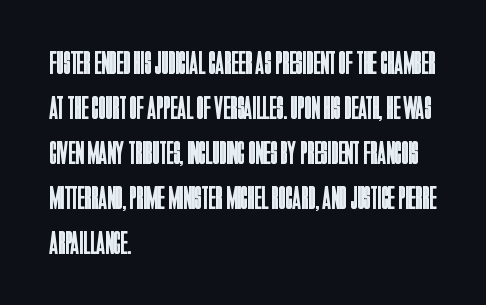
The image shows 33 px regular-weight, condensed sans-serif type, upright; set left-aligned, normal line spacing (1.36x), normal letter spacing, not underlined; low stroke contrast and a large x-height.
